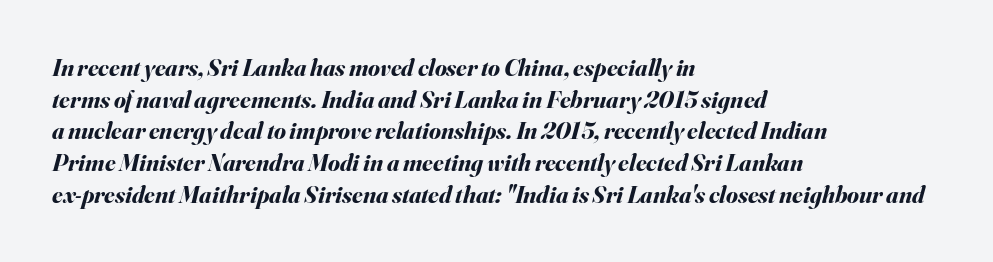
The image shows 24 px bold type, italic (leaning right); set left-aligned, normal line spacing (1.32x), normal letter spacing, not underlined.
